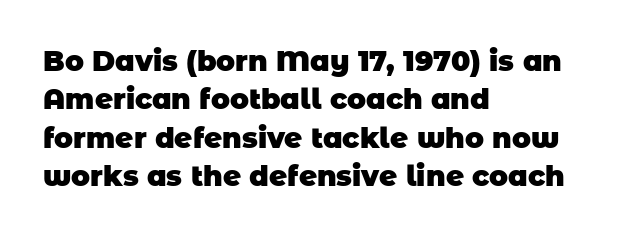
Bare-footed words on every line. Between one letter and the next there's only the usual sliver of space. I'd describe the lettering as bold — thick and assertive. Reading down the block, your eye returns to a fixed left position each line.
